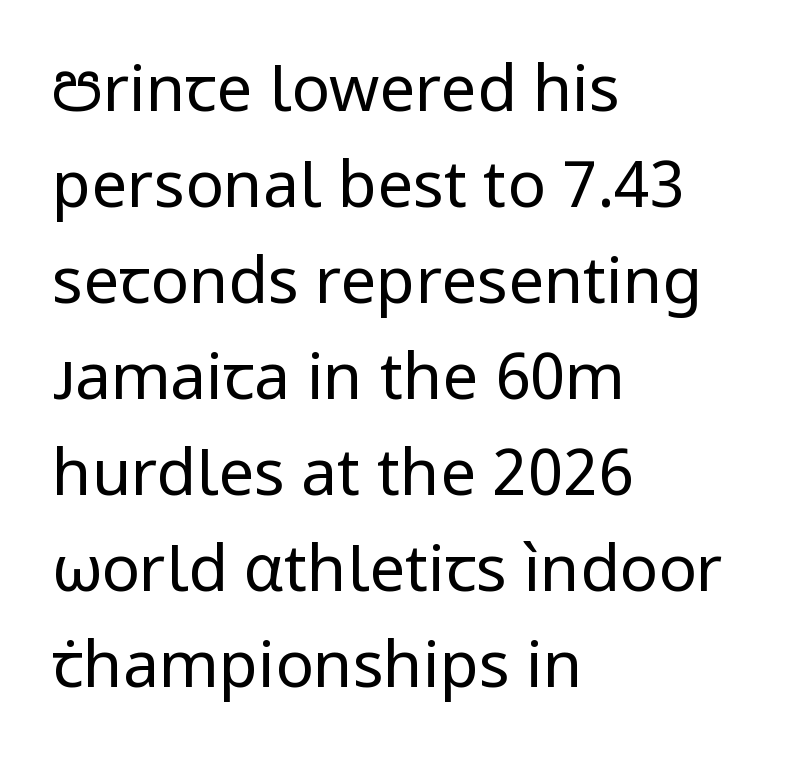
{"serif": "no", "italic": "no", "bold": "no", "weight": "regular", "width": "normal", "stroke_contrast": "low", "x_height": "medium", "monospaced": "no", "underline": "no", "align": "left", "line_spacing": "normal", "line_spacing_ratio": 1.5, "letter_spacing": "normal", "letter_spacing_em": 0.0, "glyph_px": 64}
